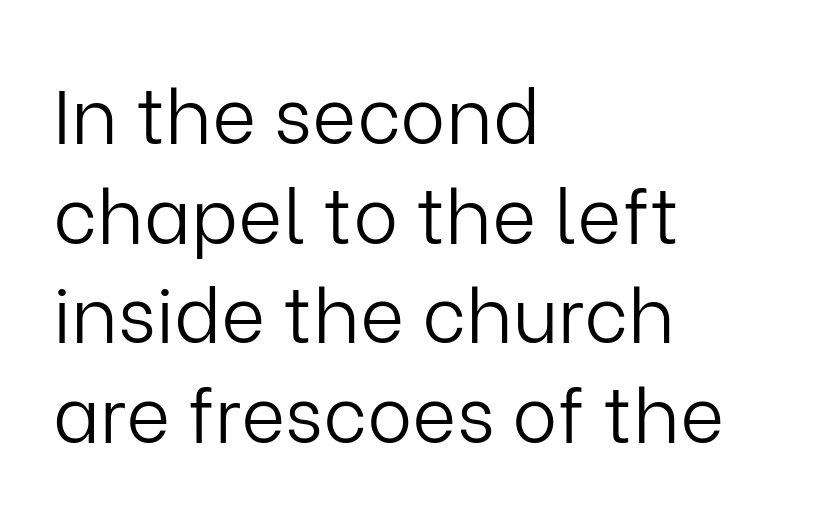
You could not count columns in this text — the font is proportionally spaced. Italic: no, the glyphs are upright roman. Leading matches the norm, producing a regular column. Examine the stroke ends and you'll find no serifs. This is not heavy type; no bold has been used.
